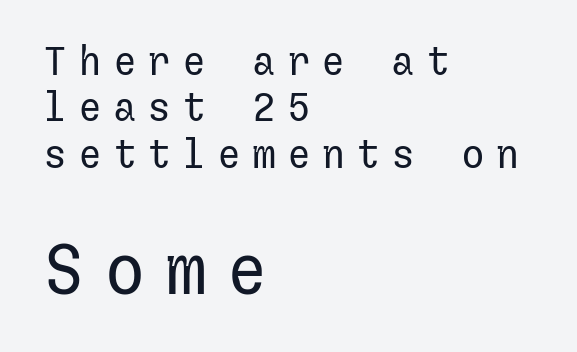
The image shows 70 px regular-weight sans-serif type, upright; set left-aligned, line spacing 1.16x, unusually wide letter spacing (+0.27 em), not underlined; the second (bottom) block is 1.75x larger; low stroke contrast and a medium x-height.
